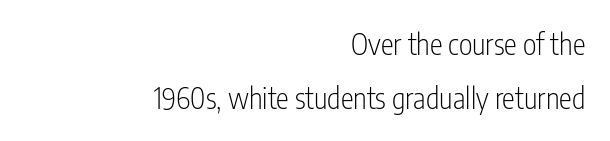
{"serif": "no", "italic": "no", "bold": "no", "weight": "light", "width": "condensed", "stroke_contrast": "low", "x_height": "medium", "monospaced": "no", "underline": "no", "align": "right", "line_spacing_ratio": 1.85, "letter_spacing": "normal", "letter_spacing_em": 0.0, "glyph_px": 29}
